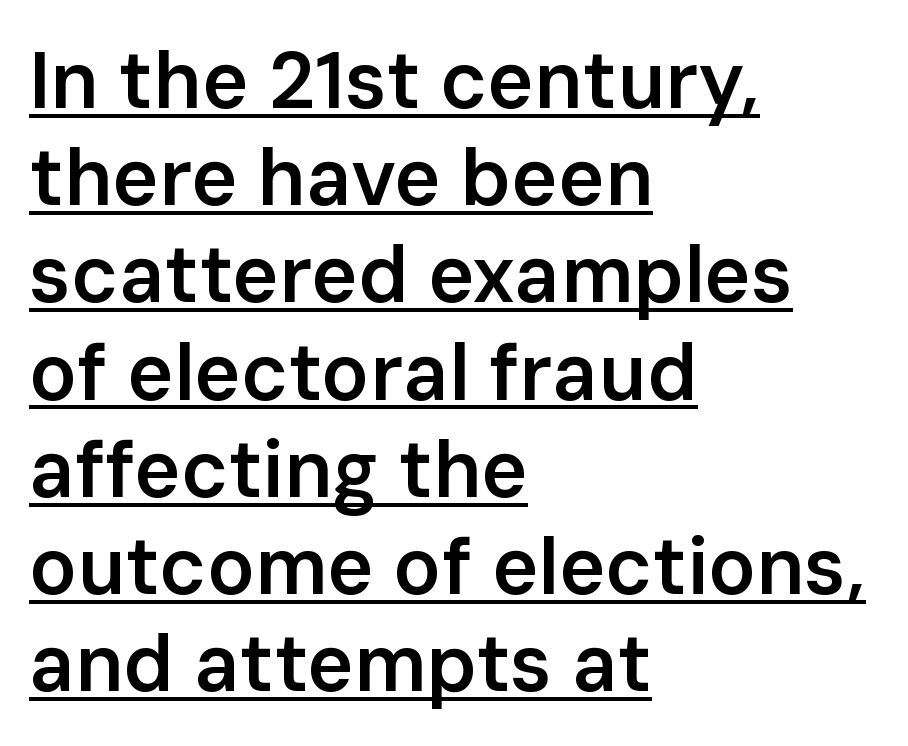
Q: Is the text bold? A: Semi-bold.
Q: Is the text italic (slanted)? A: No, it is upright.
Q: Is the typeface a serif or a sans-serif typeface? A: Sans-serif.
Q: Is the text underlined? A: Yes.
Q: How is the paragraph aligned? A: Left-aligned.
Q: Is the spacing between letters normal or unusually wide? A: Normal.
Q: Width (condensed, normal, or wide)? A: Normal.
Q: Stroke contrast? A: Low.
Q: x-height? A: Medium.
Q: Monospaced? A: No.
